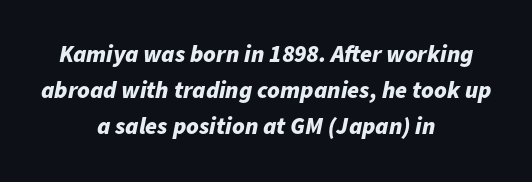
The image shows 24 px bold type, italic (leaning right); set centered, normal line spacing (1.51x), normal letter spacing, not underlined.
